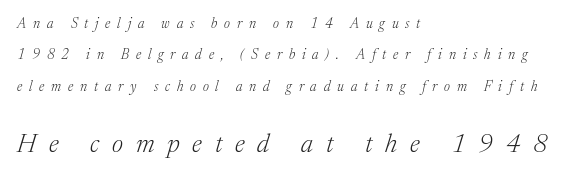
Q: Is the text bold? A: No.
Q: Is the text italic (slanted)? A: Yes, it leans right by about 17 degrees.
Q: Is the text underlined? A: No.
Q: How is the paragraph aligned? A: Left-aligned.
Q: Is the spacing between letters normal or unusually wide? A: Unusually wide.
Q: Is the spacing between lines tight, normal or loose? A: Loose.
Q: Which block of text is set in a larger size, the first (top) or the second (bottom)? A: The second (bottom) one.
